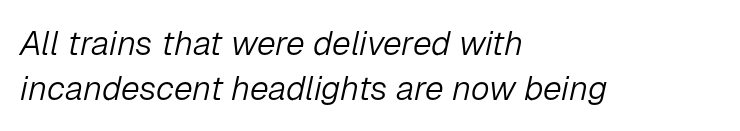
Q: Is the text bold? A: No.
Q: Is the text italic (slanted)? A: Yes, it leans right by about 12 degrees.
Q: Is the text underlined? A: No.
Q: How is the paragraph aligned? A: Left-aligned.
Q: Is the spacing between letters normal or unusually wide? A: Normal.
Q: Is the spacing between lines tight, normal or loose? A: Normal.
Q: Width (condensed, normal, or wide)? A: Normal.
Q: Stroke contrast? A: Low.
Q: x-height? A: Medium.
Q: Monospaced? A: No.
